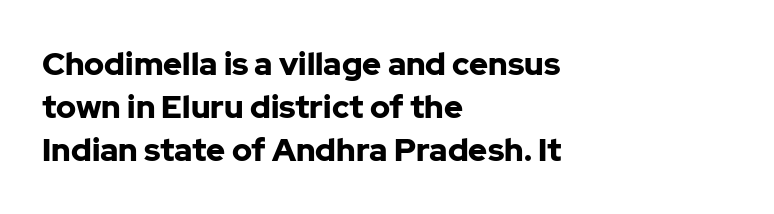
{"serif": "no", "italic": "no", "bold": "yes", "weight": "bold", "width": "normal", "stroke_contrast": "low", "x_height": "medium", "monospaced": "no", "underline": "no", "align": "left", "line_spacing": "normal", "line_spacing_ratio": 1.35, "letter_spacing": "normal", "letter_spacing_em": 0.0, "glyph_px": 32}
